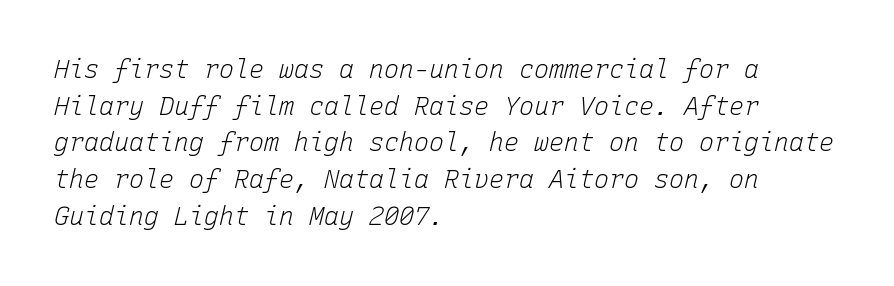
Observe the ordinary spacing: letters are neighbours, not strangers. Style check: oblique. Baseline-to-baseline distance is the conventional proportion of letter height. Type without underlining. Is this a heavy cut? Hardly; it is regular or lighter.
